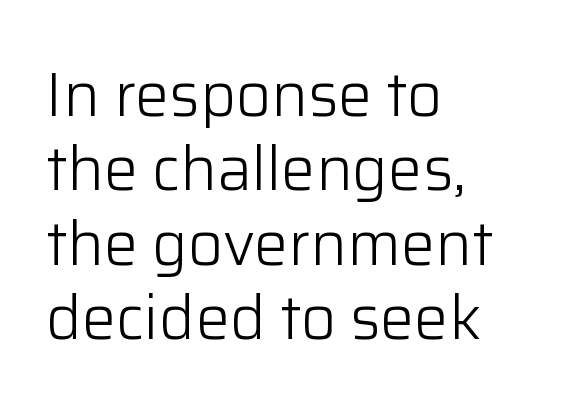
The image shows 61 px light sans-serif type, upright; set left-aligned, line spacing 1.22x, normal letter spacing, not underlined; low stroke contrast and a medium x-height.
